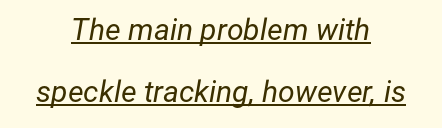
The image shows 30 px regular-weight type, italic (leaning right); set centered, loose line spacing (2.08x), normal letter spacing, underlined; low stroke contrast and a medium x-height.
